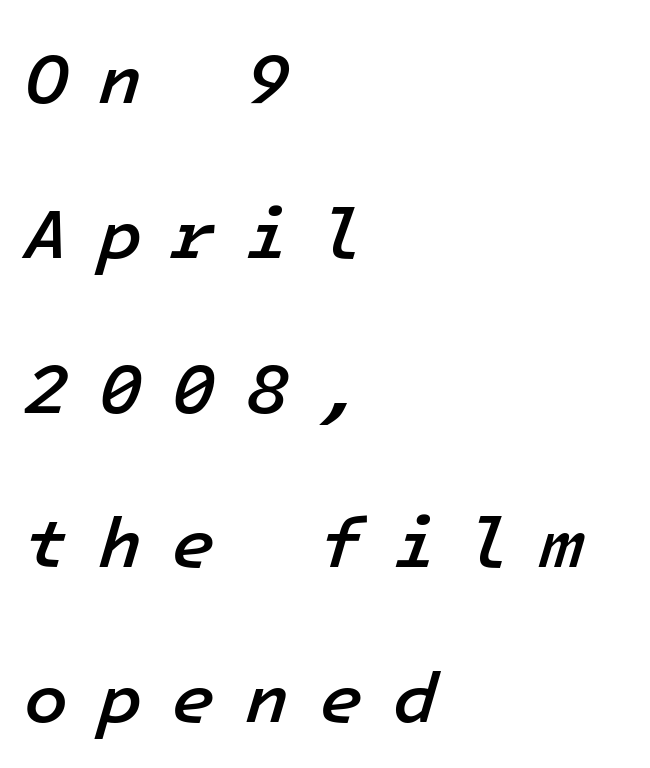
{"italic": "yes", "lean": "right", "slant_degrees": 16, "bold": "semi", "weight": "semibold", "width": "normal", "stroke_contrast": "low", "x_height": "medium", "monospaced": "yes", "underline": "no", "align": "left", "line_spacing": "loose", "line_spacing_ratio": 2.15, "letter_spacing": "wide", "letter_spacing_em": 0.41, "glyph_px": 72}
